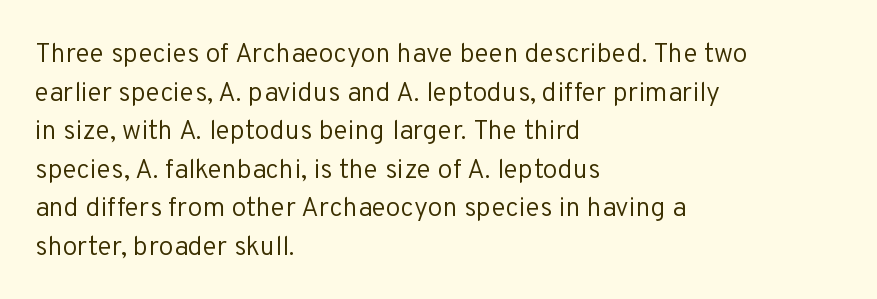
Q: Is the text bold? A: No.
Q: Is the text italic (slanted)? A: No, it is upright.
Q: Is the text underlined? A: No.
Q: How is the paragraph aligned? A: Left-aligned.
Q: Is the spacing between letters normal or unusually wide? A: Normal.
Q: Is the spacing between lines tight, normal or loose? A: Normal.
